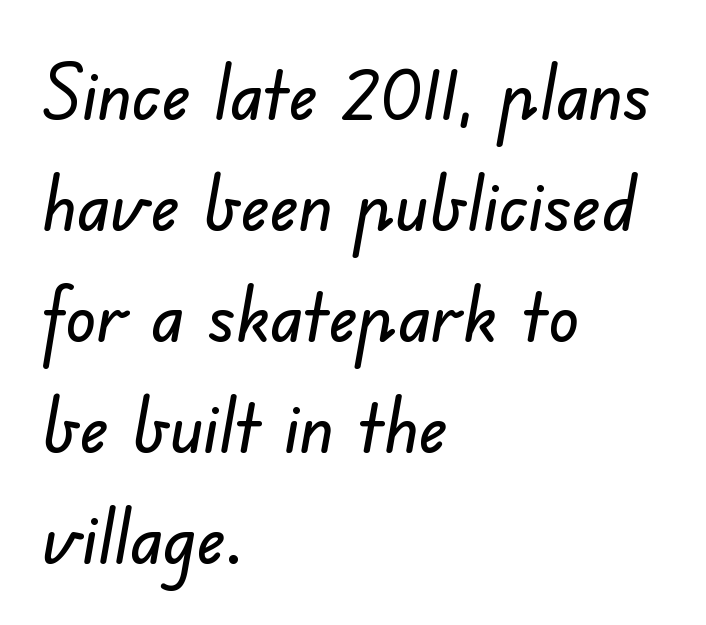
The image shows 76 px sans-serif type; set left-aligned, normal line spacing (1.46x), normal letter spacing, not underlined; low stroke contrast and a small x-height.
